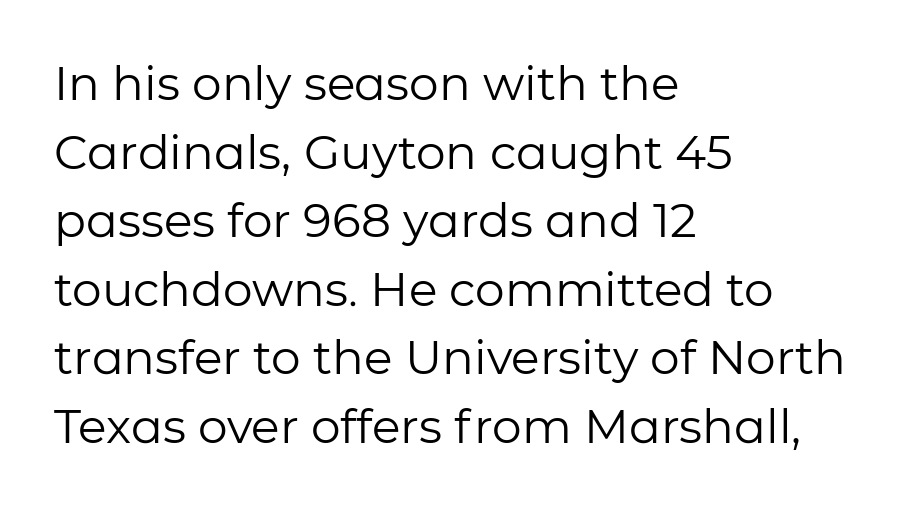
Q: Is the text bold? A: No.
Q: Is the text italic (slanted)? A: No, it is upright.
Q: Is the typeface a serif or a sans-serif typeface? A: Sans-serif.
Q: Is the text underlined? A: No.
Q: How is the paragraph aligned? A: Left-aligned.
Q: Is the spacing between letters normal or unusually wide? A: Normal.
Q: Is the spacing between lines tight, normal or loose? A: Normal.
Q: Width (condensed, normal, or wide)? A: Normal.
Q: Stroke contrast? A: Low.
Q: x-height? A: Medium.
Q: Monospaced? A: No.
